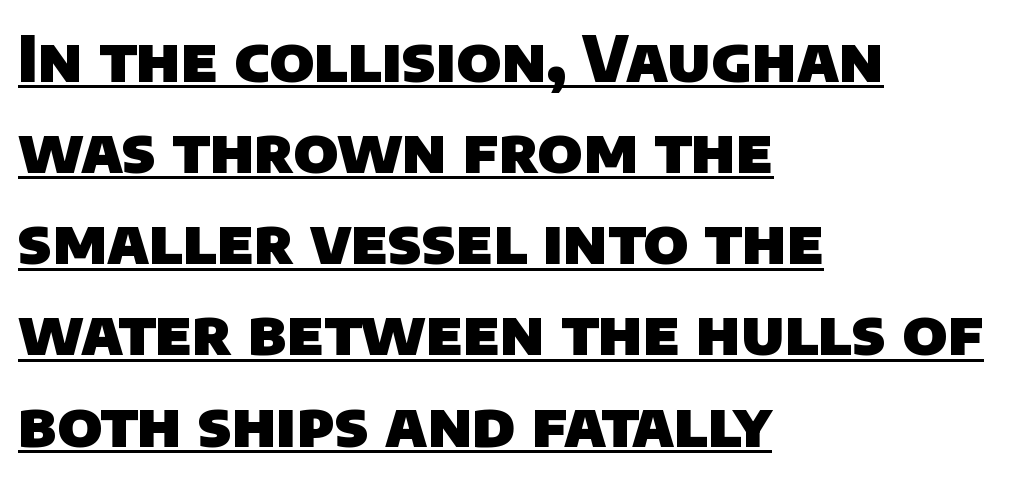
The image shows 62 px heavy sans-serif type; set left-aligned, normal line spacing (1.47x), normal letter spacing, underlined; low stroke contrast and a large x-height.
